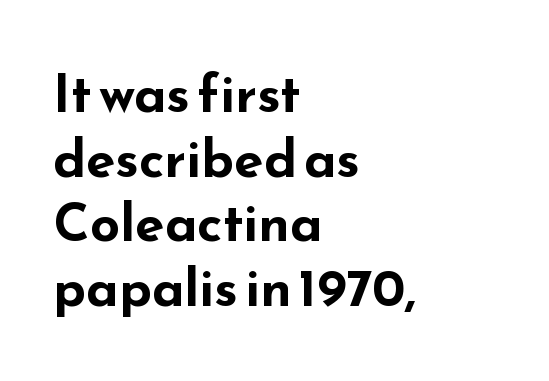
Q: Is the text bold? A: Yes.
Q: Is the text italic (slanted)? A: No, it is upright.
Q: Is the typeface a serif or a sans-serif typeface? A: Sans-serif.
Q: Is the text underlined? A: No.
Q: How is the paragraph aligned? A: Left-aligned.
Q: Is the spacing between letters normal or unusually wide? A: Normal.
Q: Width (condensed, normal, or wide)? A: Wide.
Q: Stroke contrast? A: Low.
Q: x-height? A: Small.
Q: Monospaced? A: No.
